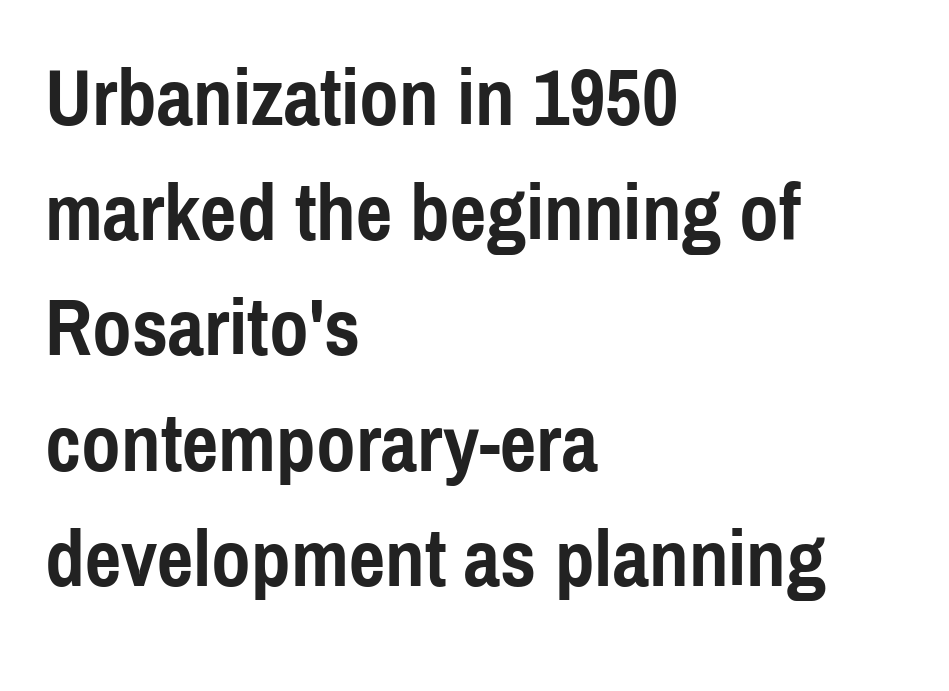
You can tell it's not italic because the verticals are truly vertical. The tracking reads as untouched default to a designer's eye. Observe the absence of serifs on each vertical stroke in this sample. The specimen omits any rule beneath the text block's lines. These lines stack with their left ends in a neat column.
